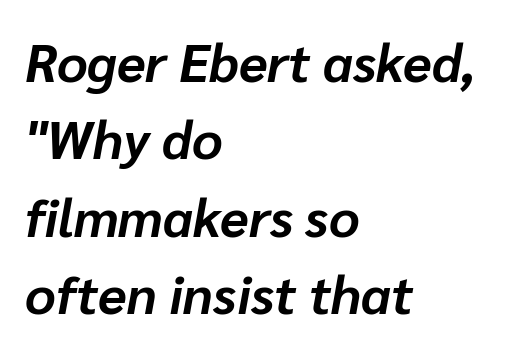
{"italic": "yes", "lean": "right", "slant_degrees": 10, "bold": "yes", "weight": "bold", "width": "normal", "stroke_contrast": "low", "x_height": "medium", "monospaced": "no", "underline": "no", "align": "left", "line_spacing": "normal", "line_spacing_ratio": 1.46, "letter_spacing": "normal", "letter_spacing_em": 0.0, "glyph_px": 53}
